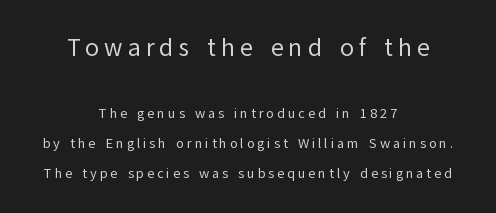
The image shows 25 px text type, upright; set centered, loose line spacing (2.13x), unusually wide letter spacing (+0.2 em), not underlined; the first (top) block is 1.79x larger.
